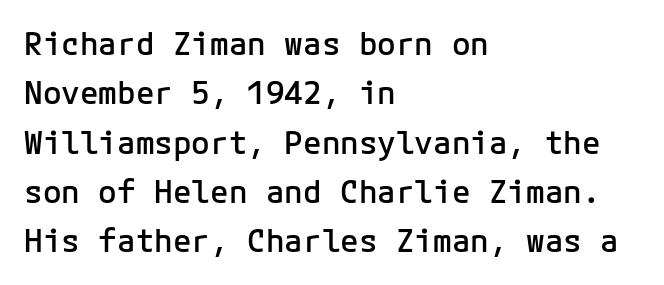
{"serif": "no", "italic": "no", "bold": "semi", "weight": "semibold", "width": "normal", "stroke_contrast": "low", "x_height": "medium", "underline": "no", "align": "left", "line_spacing": "normal", "line_spacing_ratio": 1.59, "letter_spacing": "normal", "letter_spacing_em": 0.0, "glyph_px": 31}
